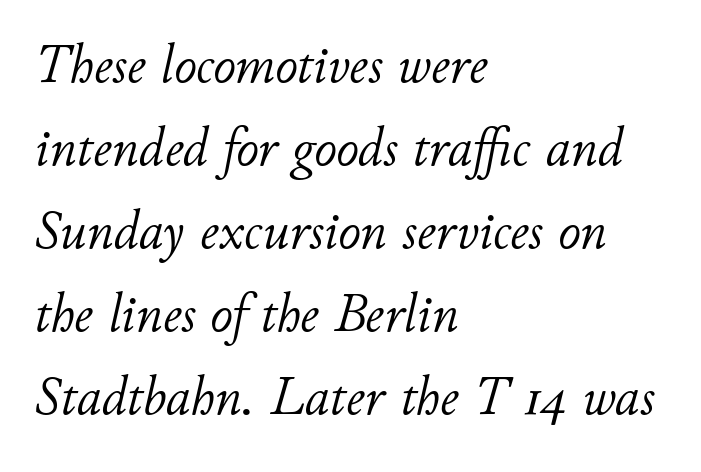
Q: Is the text bold? A: No.
Q: Is the text italic (slanted)? A: Yes, it leans right by about 11 degrees.
Q: Is the text underlined? A: No.
Q: How is the paragraph aligned? A: Left-aligned.
Q: Is the spacing between letters normal or unusually wide? A: Normal.
Q: Is the spacing between lines tight, normal or loose? A: Normal.
Q: Width (condensed, normal, or wide)? A: Normal.
Q: Stroke contrast? A: Low.
Q: x-height? A: Small.
Q: Monospaced? A: No.
